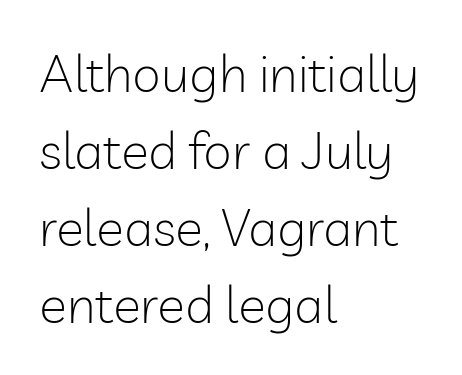
Q: Is the text bold? A: No.
Q: Is the text italic (slanted)? A: No, it is upright.
Q: Is the typeface a serif or a sans-serif typeface? A: Sans-serif.
Q: Is the text underlined? A: No.
Q: How is the paragraph aligned? A: Left-aligned.
Q: Is the spacing between letters normal or unusually wide? A: Normal.
Q: Is the spacing between lines tight, normal or loose? A: Normal.
Q: Width (condensed, normal, or wide)? A: Normal.
Q: Stroke contrast? A: Low.
Q: x-height? A: Medium.
Q: Monospaced? A: No.
